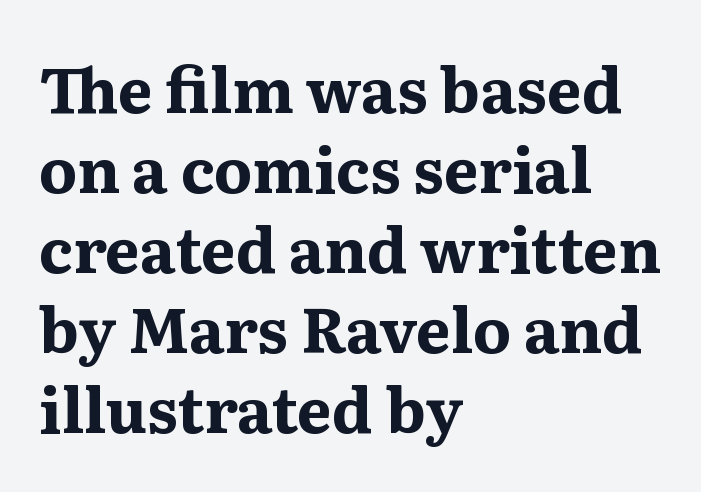
You could not count columns in this text — the font is proportionally spaced. Bare-footed words on every line. Regular leading. Emphasis by weight is at full strength: bold. A serif font was chosen for this passage. Notice how the stems are strictly vertical — no italics here.
